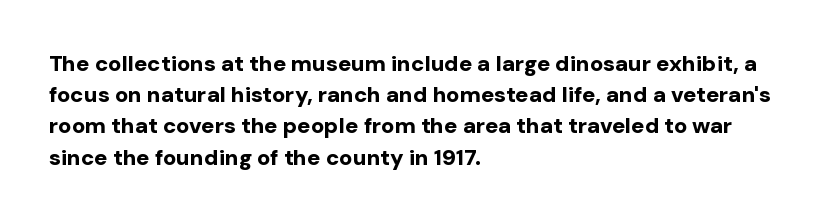
In CSS terms this would be text-align: left. Baseline-to-baseline distance is the conventional proportion of letter height. Notice how the stems are strictly vertical — no italics here. The space beneath each line is pristine and unruled. Spacing between characters is what you'd get straight out of the box. The passage shown is emphatically bold.
